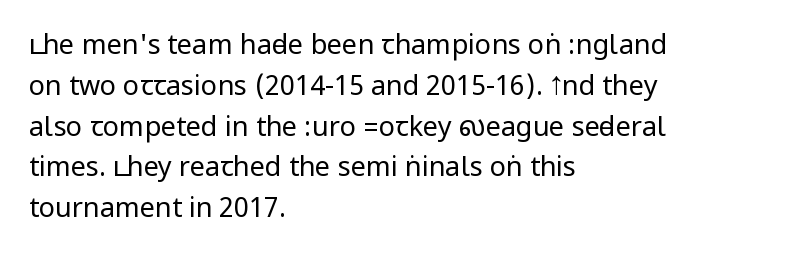
Q: Is the text bold? A: No.
Q: Is the text italic (slanted)? A: No, it is upright.
Q: Is the text underlined? A: No.
Q: How is the paragraph aligned? A: Left-aligned.
Q: Is the spacing between letters normal or unusually wide? A: Normal.
Q: Is the spacing between lines tight, normal or loose? A: Normal.
